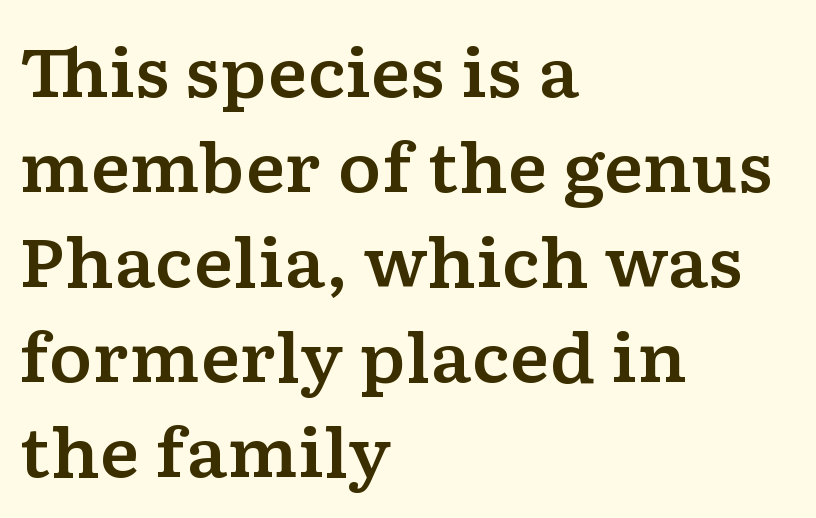
Q: Is the text italic (slanted)? A: No, it is upright.
Q: Is the typeface a serif or a sans-serif typeface? A: Serif.
Q: Is the text underlined? A: No.
Q: How is the paragraph aligned? A: Left-aligned.
Q: Is the spacing between letters normal or unusually wide? A: Normal.
Q: Is the spacing between lines tight, normal or loose? A: Normal.
Q: Width (condensed, normal, or wide)? A: Wide.
Q: Stroke contrast? A: Low.
Q: x-height? A: Medium.
Q: Monospaced? A: No.
